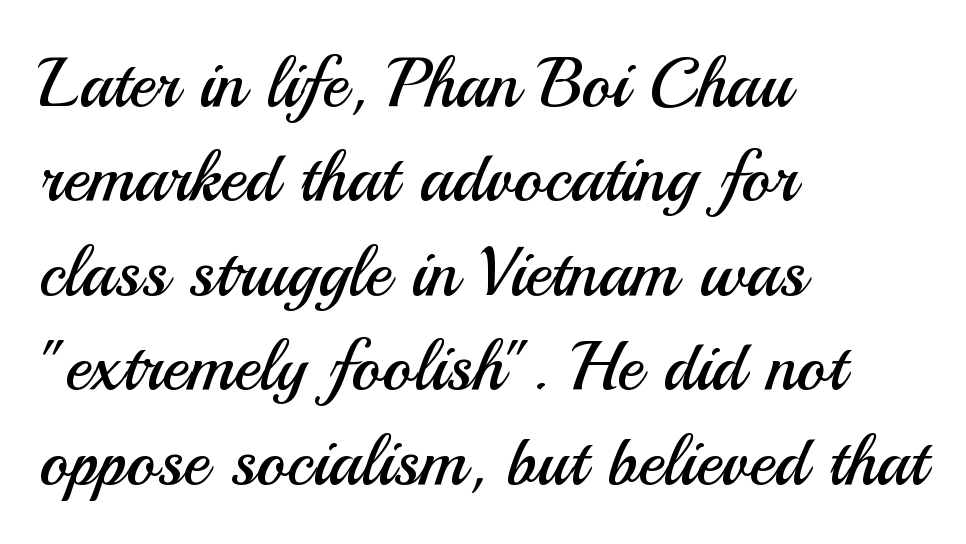
Q: Is the text bold? A: No.
Q: Is the text italic (slanted)? A: Yes.
Q: Is the typeface a serif or a sans-serif typeface? A: Sans-serif.
Q: Is the text underlined? A: No.
Q: How is the paragraph aligned? A: Left-aligned.
Q: Is the spacing between letters normal or unusually wide? A: Normal.
Q: Is the spacing between lines tight, normal or loose? A: Normal.
Q: Width (condensed, normal, or wide)? A: Normal.
Q: Stroke contrast? A: Medium.
Q: x-height? A: Small.
Q: Monospaced? A: No.
